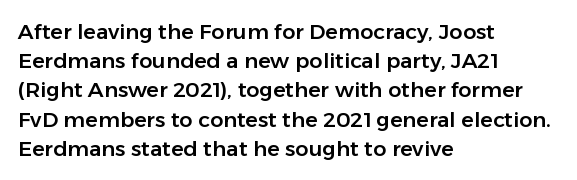
{"italic": "no", "underline": "no", "align": "left", "line_spacing": "normal", "line_spacing_ratio": 1.39, "letter_spacing": "normal", "letter_spacing_em": 0.0, "glyph_px": 21}
